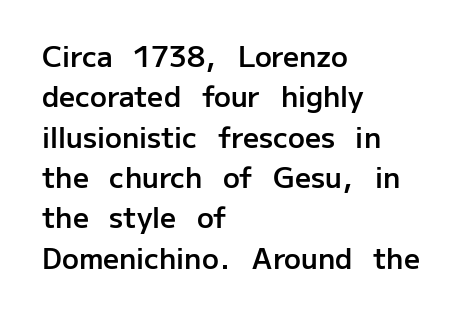
Each letter keeps its own natural width here, so spacing adapts to shape. No italicization has been applied; the sample stays upright. Each new line begins a customary step beneath the previous one. Rule under the text: the space is simply empty. Caption: standard tracking, unaltered.
